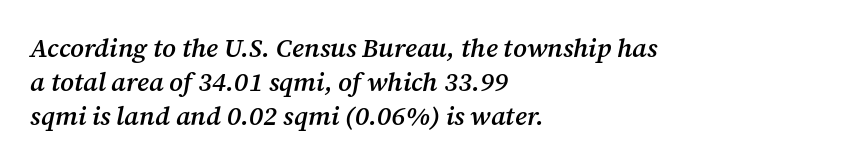
The image shows 26 px text type, italic (leaning right); set left-aligned, normal line spacing (1.31x), normal letter spacing, not underlined.
